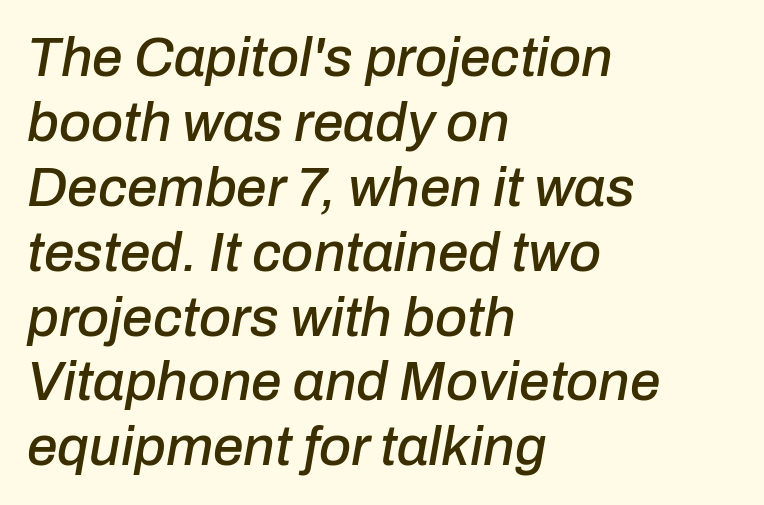
The specimen omits any rule beneath the text block's lines. The passage shown is typed in a proportional face where columns would drift. A typesetter would mark this as italic. Characters follow at the spacing the type designer built in. The text block is weighted toward the left margin, trailing off unevenly rightward.
